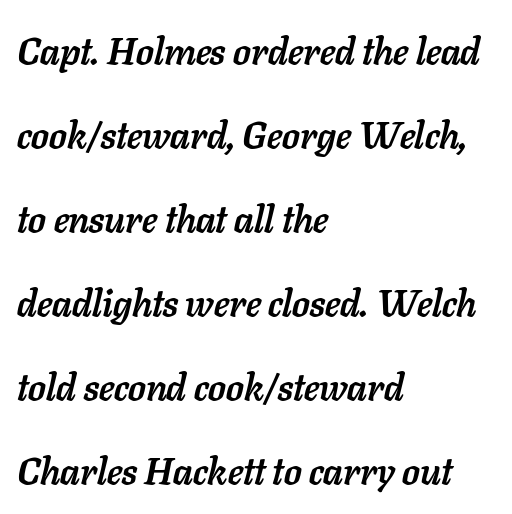
{"italic": "yes", "lean": "right", "slant_degrees": 11, "bold": "yes", "weight": "semibold", "width": "normal", "stroke_contrast": "low", "x_height": "medium", "monospaced": "no", "underline": "no", "align": "left", "line_spacing": "loose", "line_spacing_ratio": 2.21, "letter_spacing": "normal", "letter_spacing_em": 0.0, "glyph_px": 38}
